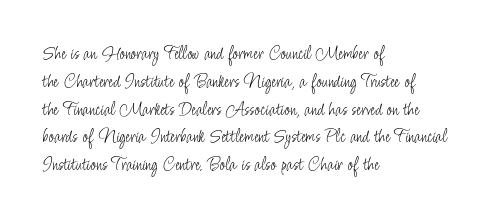
Nothing heavy about these letters — not bold at all. Compared with a centered layout, this one pins lines to the left instead. Spacing between characters is what you'd get straight out of the box. Anything drawn beneath the words? Only blank space.
